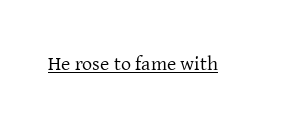
The image shows 20 px text type, upright; set normal letter spacing, underlined.
